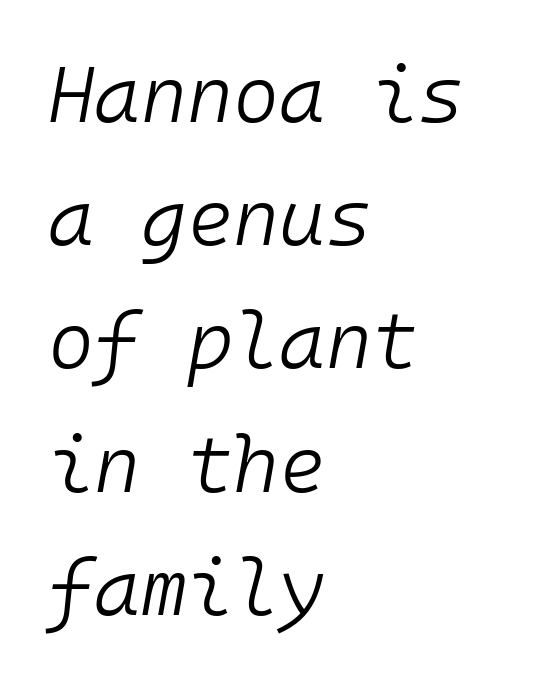
Q: Is the text bold? A: No.
Q: Is the text italic (slanted)? A: Yes, it leans right by about 10 degrees.
Q: Is the text underlined? A: No.
Q: How is the paragraph aligned? A: Left-aligned.
Q: Is the spacing between letters normal or unusually wide? A: Normal.
Q: Is the spacing between lines tight, normal or loose? A: Normal.
Q: Width (condensed, normal, or wide)? A: Normal.
Q: Stroke contrast? A: Low.
Q: x-height? A: Medium.
Q: Monospaced? A: Yes.
